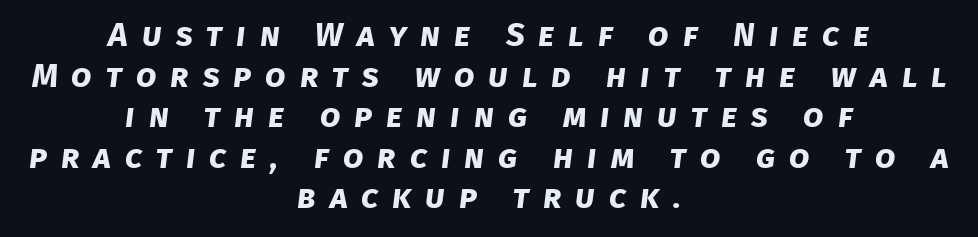
The image shows 33 px bold sans-serif type; set centered, line spacing 1.23x, unusually wide letter spacing (+0.42 em), not underlined; low stroke contrast and a large x-height.
